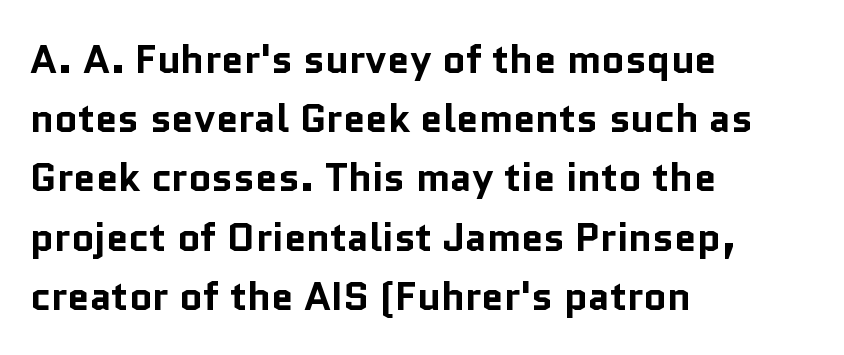
Q: Is the text bold? A: Yes.
Q: Is the text italic (slanted)? A: No, it is upright.
Q: Is the typeface a serif or a sans-serif typeface? A: Sans-serif.
Q: Is the text underlined? A: No.
Q: How is the paragraph aligned? A: Left-aligned.
Q: Is the spacing between letters normal or unusually wide? A: Normal.
Q: Is the spacing between lines tight, normal or loose? A: Normal.
Q: Width (condensed, normal, or wide)? A: Normal.
Q: Stroke contrast? A: Low.
Q: x-height? A: Medium.
Q: Monospaced? A: No.
